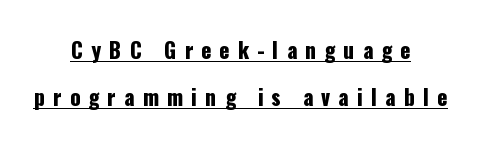
Summary of vertical rhythm: relaxed, with wide interline spacing. Has an underline been added? It has. The whitespace from short lines is split evenly between both sides. You can tell it's not italic because the verticals are truly vertical. Here the glyphs are tracked loosely, breaking word shapes into spaced letters.
